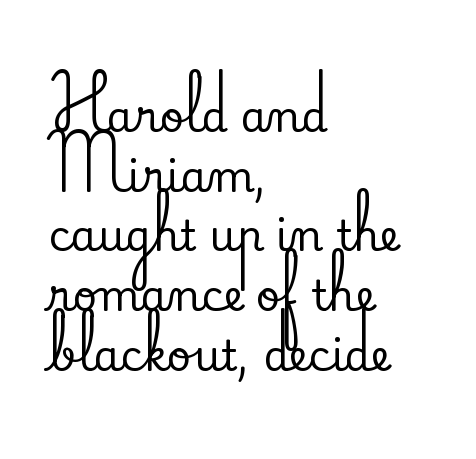
Q: Is the text italic (slanted)? A: No, it is upright.
Q: Is the typeface a serif or a sans-serif typeface? A: Serif.
Q: Is the text underlined? A: No.
Q: How is the paragraph aligned? A: Left-aligned.
Q: Is the spacing between letters normal or unusually wide? A: Normal.
Q: Is the spacing between lines tight, normal or loose? A: Normal.
Q: Width (condensed, normal, or wide)? A: Normal.
Q: Stroke contrast? A: Medium.
Q: x-height? A: Small.
Q: Monospaced? A: No.
